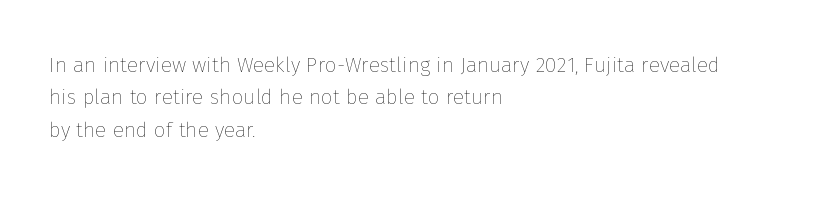
The image shows 21 px text type, upright; set left-aligned, normal line spacing (1.54x), normal letter spacing, not underlined.
